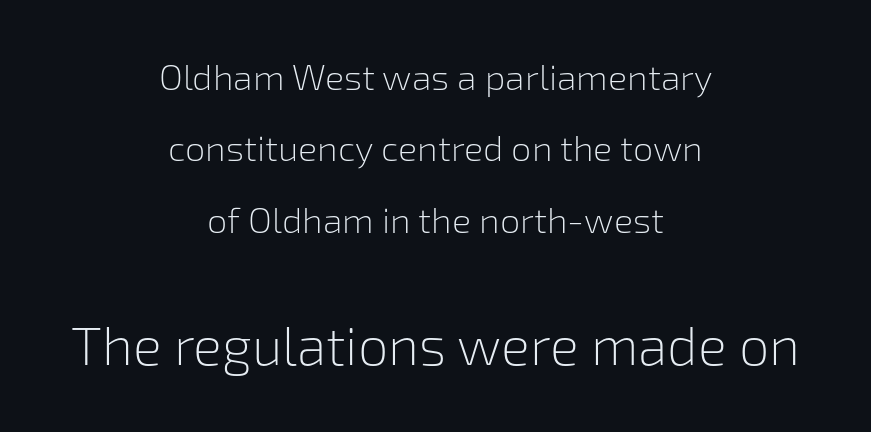
The composition opens small and finishes big. Posture: straight, roman, zero tilt. Vertical stems look standard width or narrower in stroke. The text block is weighted toward neither margin, spreading evenly from the middle.
